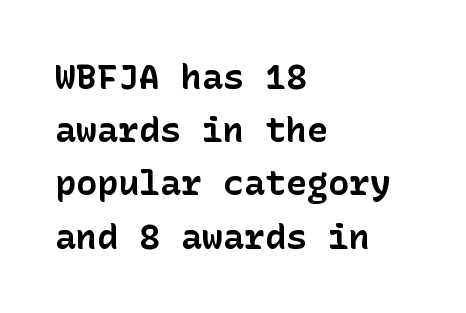
The zone under the glyphs is completely vacant. Teacher's note: observe the even left margin — that is flush-left alignment. These lines keep a tight, regular rhythm from letter to letter. Its strokes are broad and dark, the hallmark of bold type.
